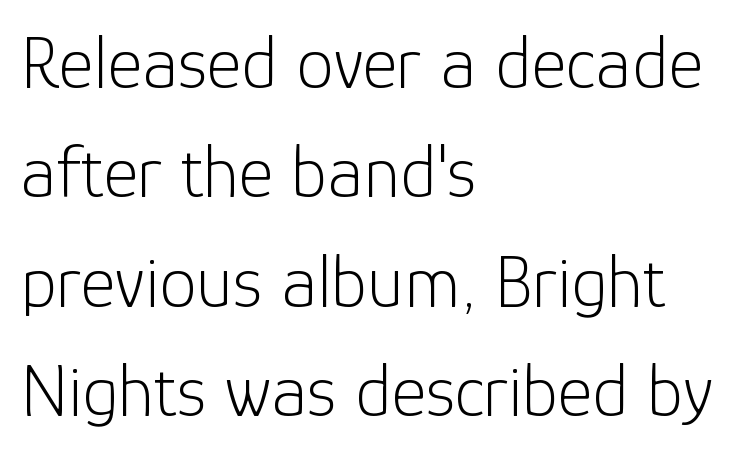
The image shows 75 px light sans-serif type, upright; set left-aligned, normal line spacing (1.46x), normal letter spacing, not underlined; low stroke contrast and a medium x-height.
